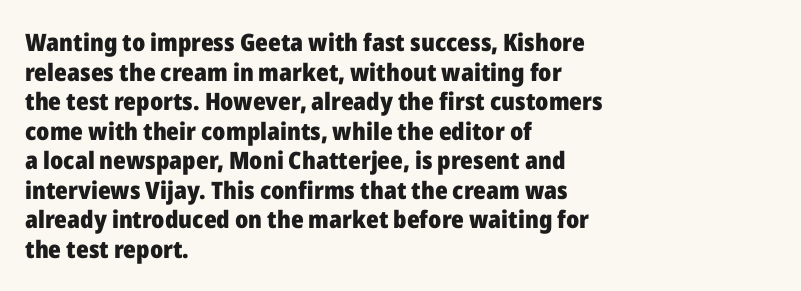
Nobody drew a line under any word here. The lettering stays uniformly vertical, giving the passage a roman look. Each word holds together tightly as a unit, with standard inter-letter gaps. A student would call this left alignment; a typographer would say flush left, rag right. Typographic density is high because the face is bold.
